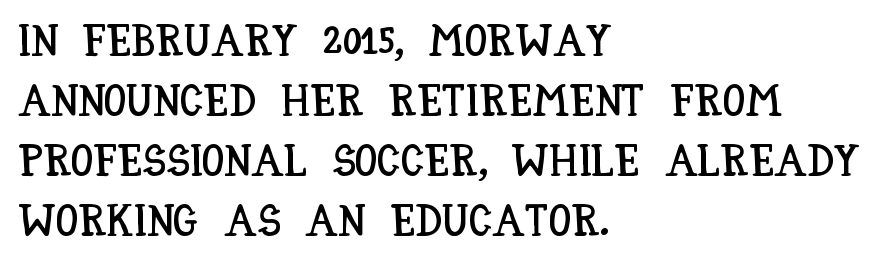
{"italic": "no", "width": "condensed", "stroke_contrast": "low", "x_height": "large", "monospaced": "no", "underline": "no", "align": "left", "line_spacing": "normal", "line_spacing_ratio": 1.33, "letter_spacing": "normal", "letter_spacing_em": 0.0, "glyph_px": 45}
